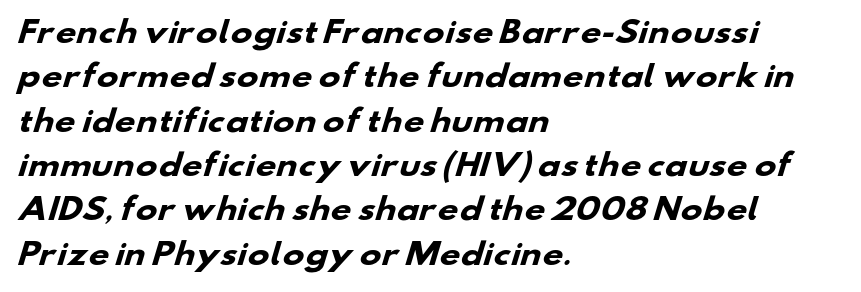
{"serif": "no", "bold": "yes", "weight": "heavy", "width": "wide", "stroke_contrast": "low", "x_height": "small", "monospaced": "no", "underline": "no", "align": "left", "line_spacing": "normal", "line_spacing_ratio": 1.53, "letter_spacing": "normal", "letter_spacing_em": 0.0, "glyph_px": 29}
